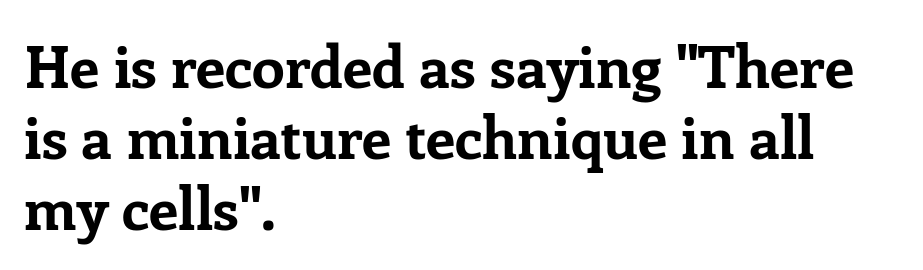
{"serif": "yes", "italic": "no", "bold": "yes", "weight": "bold", "width": "normal", "stroke_contrast": "low", "x_height": "medium", "monospaced": "no", "underline": "no", "align": "left", "line_spacing_ratio": 1.2, "letter_spacing": "normal", "letter_spacing_em": 0.0, "glyph_px": 59}
